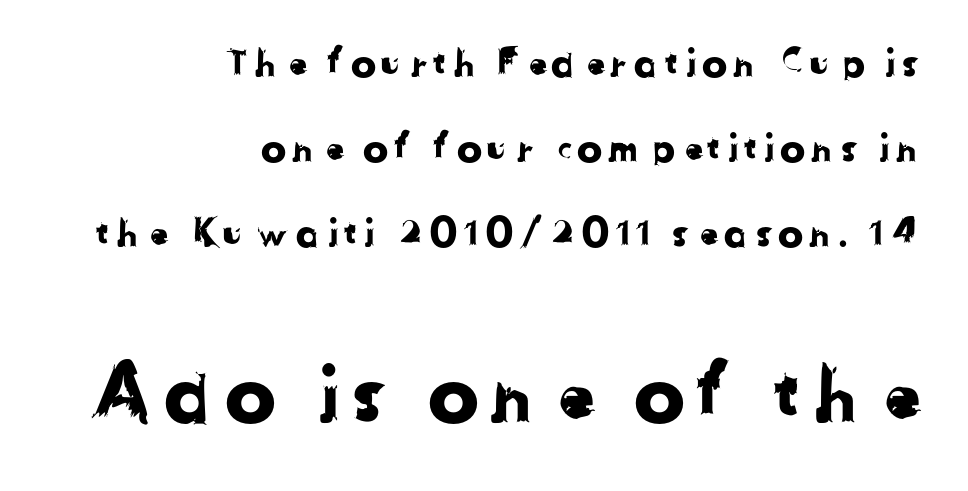
Q: Is the typeface a serif or a sans-serif typeface? A: Sans-serif.
Q: Is the text underlined? A: No.
Q: How is the paragraph aligned? A: Right-aligned.
Q: Is the spacing between lines tight, normal or loose? A: Loose.
Q: Which block of text is set in a larger size, the first (top) or the second (bottom)? A: The second (bottom) one.
Q: Width (condensed, normal, or wide)? A: Normal.
Q: Stroke contrast? A: Low.
Q: x-height? A: Medium.
Q: Monospaced? A: No.
